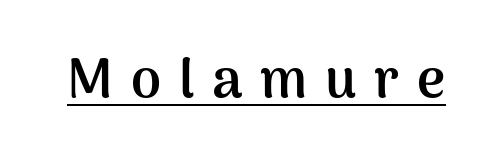
Here the glyphs are tracked loosely, breaking word shapes into spaced letters. The passage shown is typed in a proportional face where columns would drift. A typesetter would mark this as roman, not italic. Heft: maximum for text — a bold. These characters rest on top of a visible drawn line.
